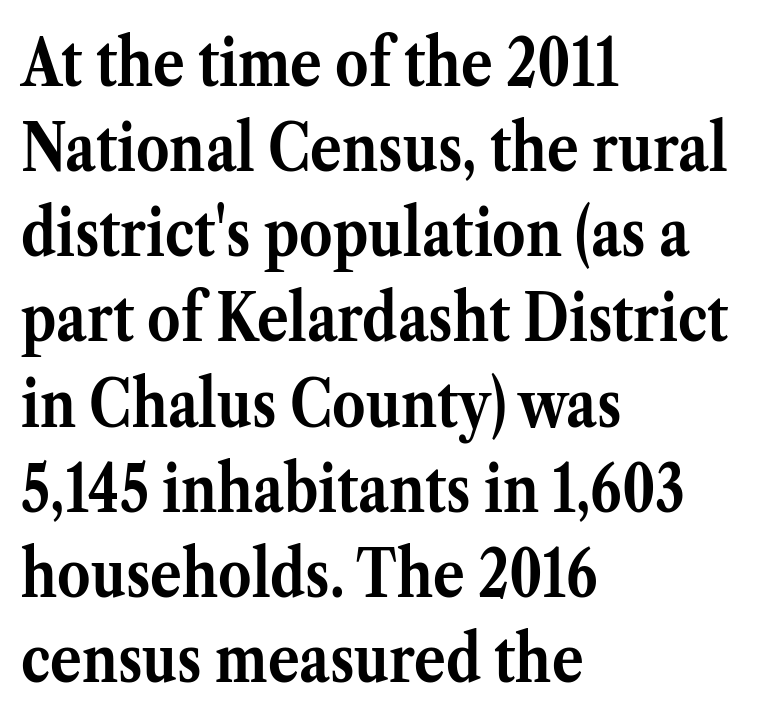
Q: Is the text bold? A: Yes.
Q: Is the text italic (slanted)? A: No, it is upright.
Q: Is the typeface a serif or a sans-serif typeface? A: Serif.
Q: Is the text underlined? A: No.
Q: How is the paragraph aligned? A: Left-aligned.
Q: Is the spacing between letters normal or unusually wide? A: Normal.
Q: Is the spacing between lines tight, normal or loose? A: Normal.
Q: Width (condensed, normal, or wide)? A: Normal.
Q: Stroke contrast? A: Medium.
Q: x-height? A: Medium.
Q: Monospaced? A: No.
